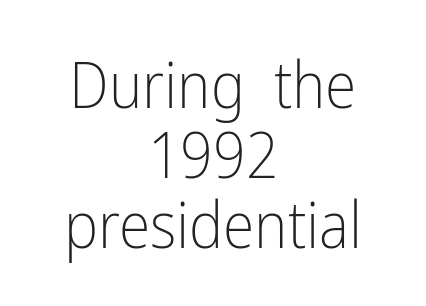
You could barely slide anything between these rows. These lines are centered, leaving both edges ragged. The letters carry no serifs — their stems end cleanly without finishing strokes. Character widths vary here, with narrow letters taking less room than wide ones. No chunkiness to these letters — they're not bold. Italic: no, the glyphs are upright roman.
